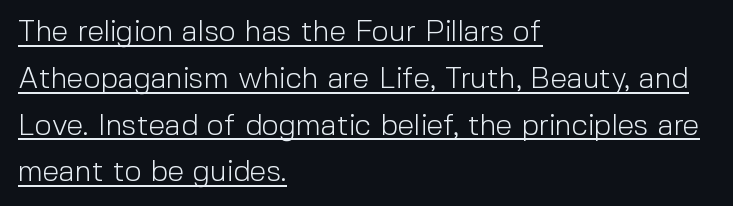
{"serif": "no", "italic": "no", "bold": "no", "weight": "light", "width": "normal", "x_height": "medium", "monospaced": "no", "underline": "yes", "align": "left", "line_spacing": "normal", "line_spacing_ratio": 1.56, "letter_spacing": "normal", "letter_spacing_em": 0.0, "glyph_px": 30}
